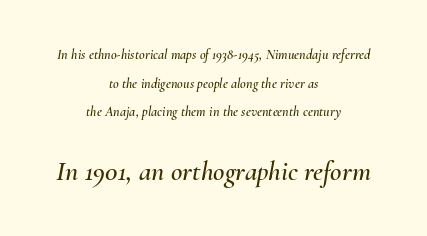
Q: Is the text italic (slanted)? A: Yes, it leans right by about 10 degrees.
Q: Is the text underlined? A: No.
Q: How is the paragraph aligned? A: Centered.
Q: Is the spacing between letters normal or unusually wide? A: Normal.
Q: Is the spacing between lines tight, normal or loose? A: Loose.
Q: Which block of text is set in a larger size, the first (top) or the second (bottom)? A: The second (bottom) one.
Q: Width (condensed, normal, or wide)? A: Normal.
Q: Stroke contrast? A: Medium.
Q: x-height? A: Small.
Q: Monospaced? A: No.
